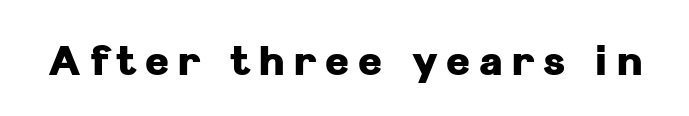
{"serif": "no", "italic": "no", "bold": "yes", "weight": "heavy", "width": "normal", "stroke_contrast": "low", "x_height": "medium", "monospaced": "no", "underline": "no", "letter_spacing": "wide", "letter_spacing_em": 0.21, "glyph_px": 41}
